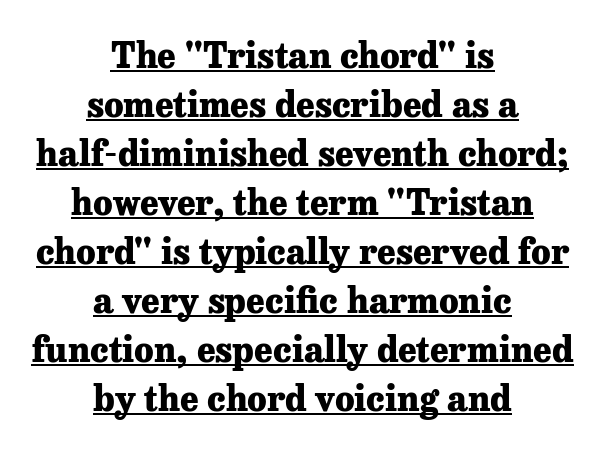
{"serif": "yes", "italic": "no", "bold": "yes", "weight": "heavy", "width": "normal", "stroke_contrast": "low", "x_height": "medium", "monospaced": "no", "underline": "yes", "align": "center", "line_spacing": "normal", "line_spacing_ratio": 1.4, "letter_spacing": "normal", "letter_spacing_em": 0.0, "glyph_px": 35}
